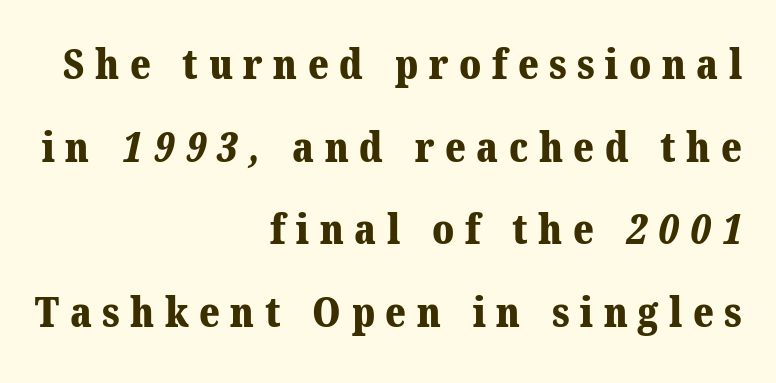
{"serif": "yes", "bold": "yes", "weight": "bold", "width": "normal", "stroke_contrast": "medium", "x_height": "medium", "monospaced": "no", "underline": "no", "align": "right", "line_spacing": "loose", "line_spacing_ratio": 1.97, "letter_spacing": "wide", "letter_spacing_em": 0.25, "glyph_px": 42}
